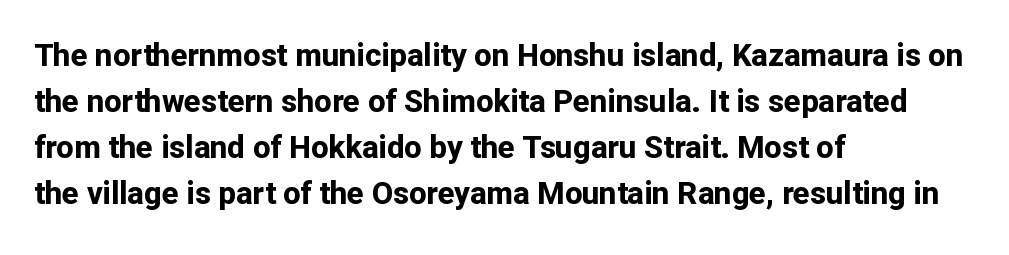
{"serif": "no", "italic": "no", "bold": "yes", "weight": "bold", "width": "normal", "stroke_contrast": "low", "x_height": "medium", "monospaced": "no", "underline": "no", "align": "left", "line_spacing": "normal", "line_spacing_ratio": 1.48, "letter_spacing": "normal", "letter_spacing_em": 0.0, "glyph_px": 31}
